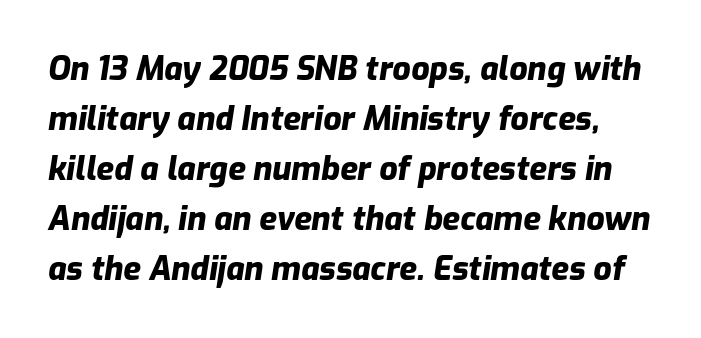
Q: Is the text bold? A: Yes.
Q: Is the text italic (slanted)? A: Yes, it leans right by about 9 degrees.
Q: Is the text underlined? A: No.
Q: Is the spacing between letters normal or unusually wide? A: Normal.
Q: Is the spacing between lines tight, normal or loose? A: Normal.
Q: Width (condensed, normal, or wide)? A: Normal.
Q: Stroke contrast? A: Low.
Q: x-height? A: Medium.
Q: Monospaced? A: No.
